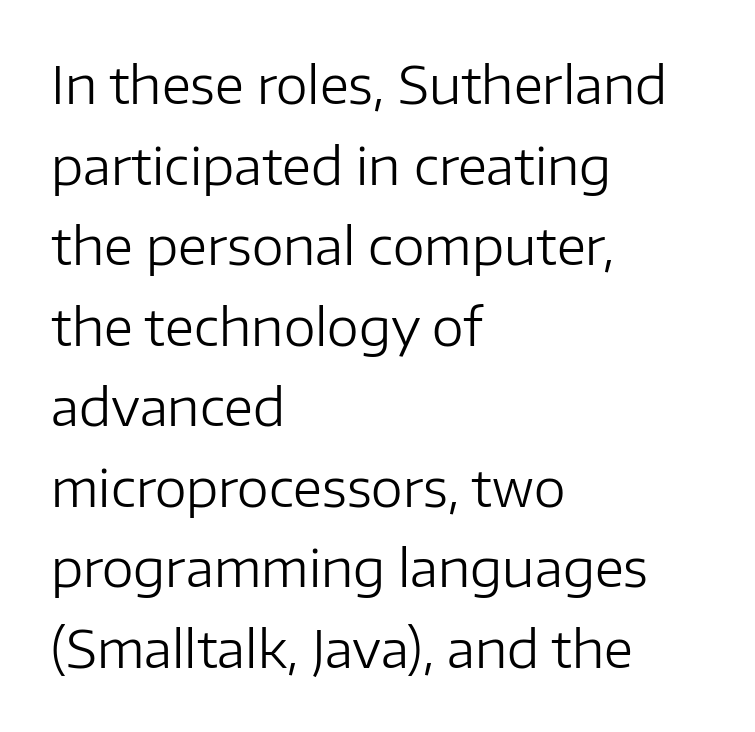
Check under the words: just untouched page. Nothing heavy about these letters — not bold at all. Typographically, this falls in the sans-serif category. This sample has the flowing, uneven cadence of proportional lettering. The letters stand upright; this is a roman face.
